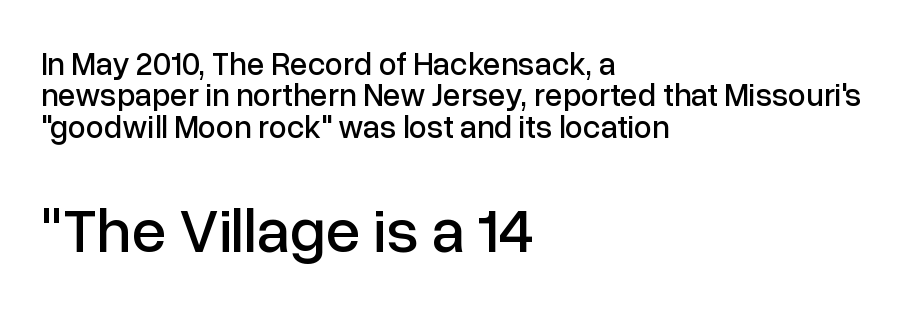
{"serif": "no", "italic": "no", "width": "normal", "stroke_contrast": "low", "x_height": "medium", "monospaced": "no", "underline": "no", "align": "left", "line_spacing": "tight", "line_spacing_ratio": 0.98, "letter_spacing": "normal", "letter_spacing_em": 0.0, "larger_block": "second", "size_ratio": 1.97, "glyph_px": 63}
